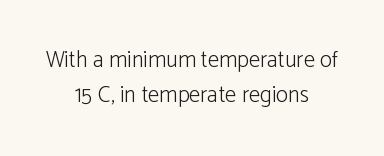
The rendering keeps characters at their native spacing. Evenly set lines give the paragraph a standard silhouette. Neither beginnings nor endings align; midpoints do. The typeface has the unassuming heft of standard copy or less.
